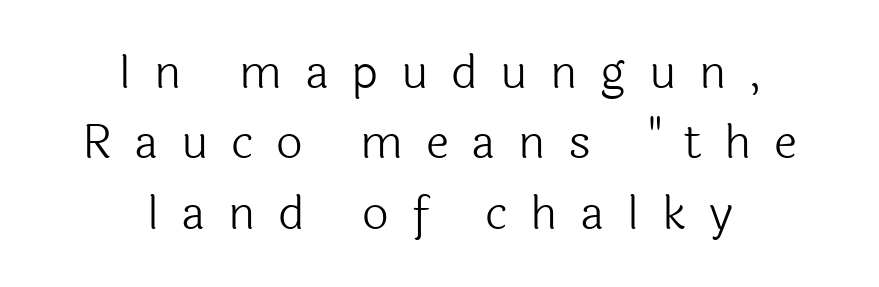
{"serif": "no", "italic": "no", "bold": "no", "weight": "light", "width": "normal", "x_height": "medium", "monospaced": "no", "underline": "no", "align": "center", "line_spacing": "normal", "line_spacing_ratio": 1.5, "letter_spacing": "wide", "letter_spacing_em": 0.48, "glyph_px": 47}
